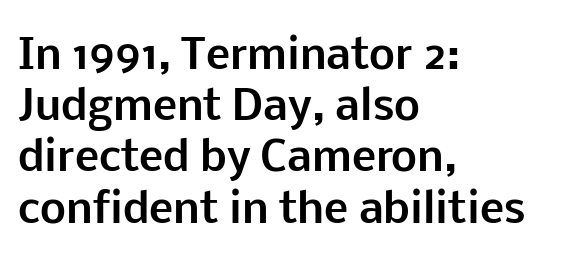
The image shows 41 px bold sans-serif type, upright; set left-aligned, normal line spacing (1.25x), normal letter spacing, not underlined; low stroke contrast and a medium x-height.
